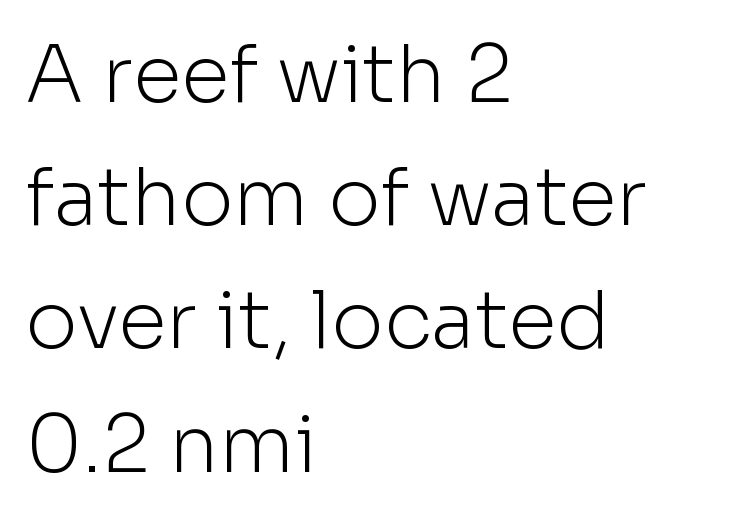
Has an underline been added? It has not. Leading matches the norm, producing a regular column. Is the letter spacing exaggerated? No — it looks like the ordinary default. Do the characters align in a grid? No, the font is proportional. Unlike italic type, these characters show no tilt at all.
